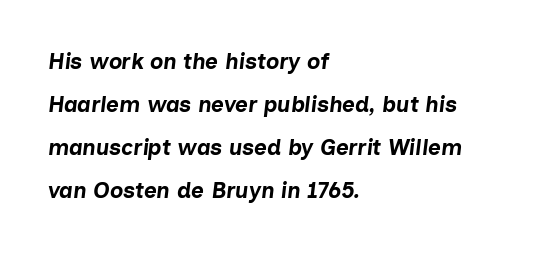
{"italic": "yes", "lean": "right", "slant_degrees": 7, "bold": "yes", "underline": "no", "align": "left", "line_spacing": "loose", "line_spacing_ratio": 1.96, "letter_spacing": "normal", "letter_spacing_em": 0.0, "glyph_px": 22}
